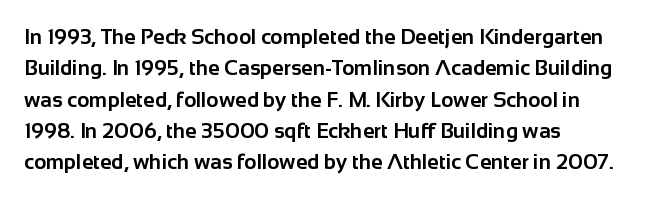
{"italic": "no", "bold": "yes", "underline": "no", "align": "left", "line_spacing": "normal", "line_spacing_ratio": 1.49, "letter_spacing": "normal", "letter_spacing_em": 0.0, "glyph_px": 21}
